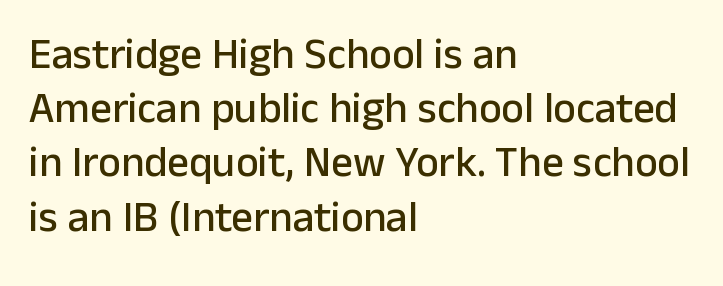
If you drew a ruler down the left edge, every line would touch it. The strip under each line holds only bare page. Think of a printed novel: that variable character pitch is what you see here. Characters remain perfectly vertical along every line.
